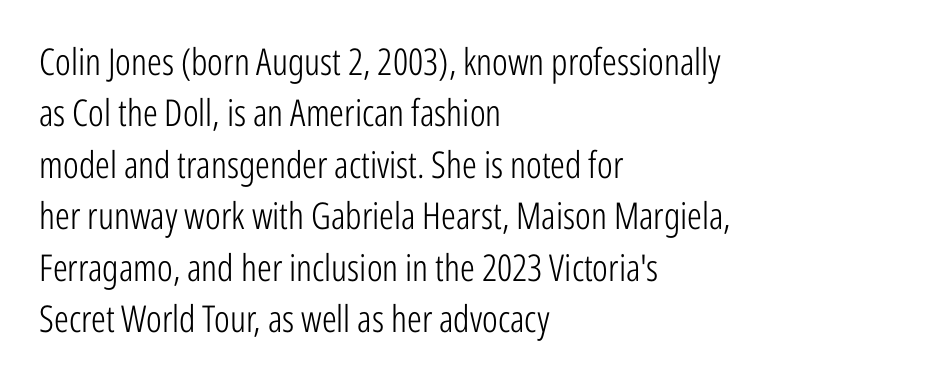
Q: Is the text bold? A: No.
Q: Is the text italic (slanted)? A: No, it is upright.
Q: Is the typeface a serif or a sans-serif typeface? A: Sans-serif.
Q: Is the text underlined? A: No.
Q: How is the paragraph aligned? A: Left-aligned.
Q: Is the spacing between letters normal or unusually wide? A: Normal.
Q: Is the spacing between lines tight, normal or loose? A: Normal.
Q: Width (condensed, normal, or wide)? A: Condensed.
Q: Stroke contrast? A: Low.
Q: x-height? A: Medium.
Q: Monospaced? A: No.
